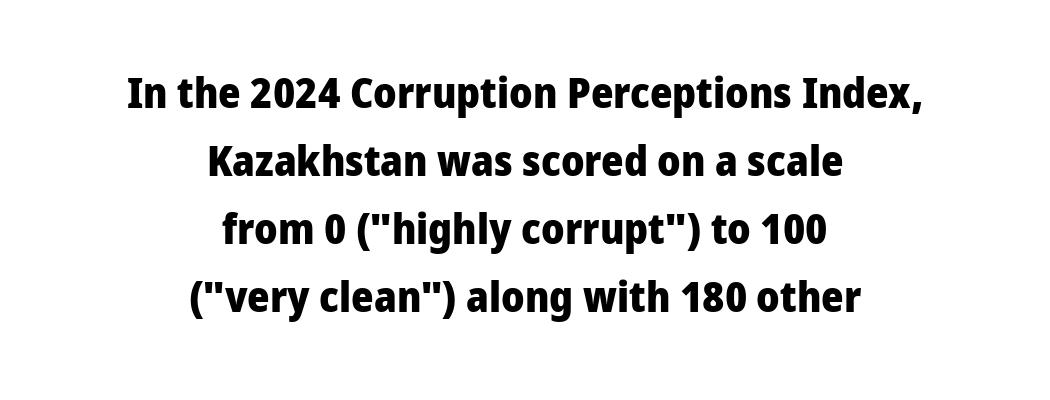
Q: Is the text bold? A: Yes.
Q: Is the text italic (slanted)? A: No, it is upright.
Q: Is the typeface a serif or a sans-serif typeface? A: Sans-serif.
Q: Is the text underlined? A: No.
Q: How is the paragraph aligned? A: Centered.
Q: Is the spacing between letters normal or unusually wide? A: Normal.
Q: Is the spacing between lines tight, normal or loose? A: Normal.
Q: Width (condensed, normal, or wide)? A: Normal.
Q: Stroke contrast? A: Low.
Q: x-height? A: Medium.
Q: Monospaced? A: No.
